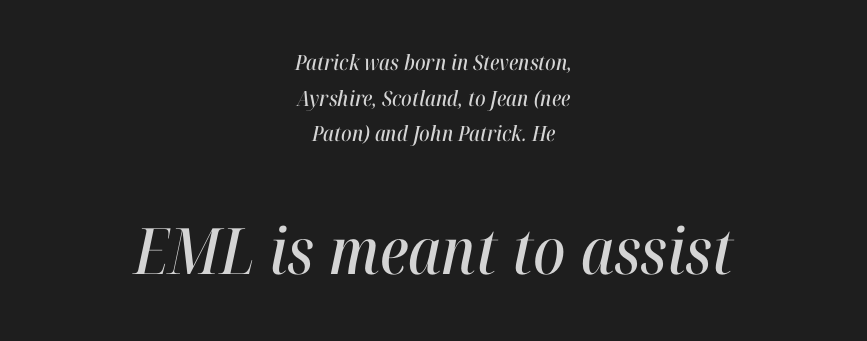
{"italic": "yes", "lean": "right", "slant_degrees": 12, "width": "condensed", "stroke_contrast": "high", "x_height": "medium", "monospaced": "no", "underline": "no", "align": "center", "line_spacing": "normal", "line_spacing_ratio": 1.7, "letter_spacing": "normal", "letter_spacing_em": 0.0, "larger_block": "second", "size_ratio": 3.05, "glyph_px": 64}
